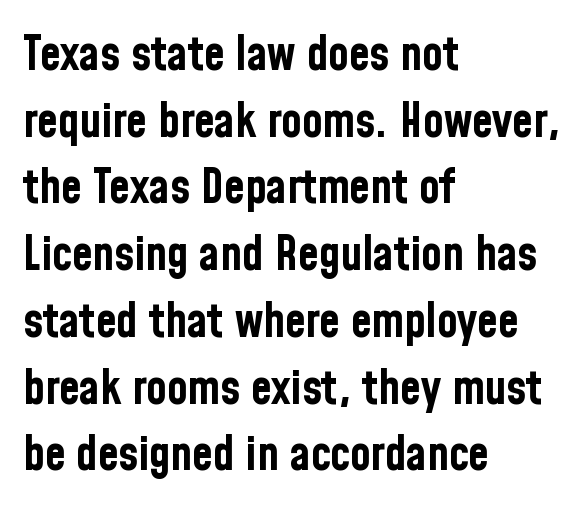
{"serif": "no", "italic": "no", "bold": "yes", "weight": "bold", "width": "condensed", "stroke_contrast": "low", "x_height": "medium", "monospaced": "no", "underline": "no", "align": "left", "line_spacing": "normal", "line_spacing_ratio": 1.42, "letter_spacing": "normal", "letter_spacing_em": 0.0, "glyph_px": 47}
